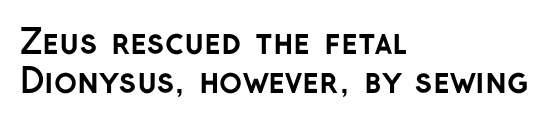
The image shows 34 px semibold sans-serif type, upright; set left-aligned, tight line spacing (1.14x), normal letter spacing, not underlined; low stroke contrast and a medium x-height.
